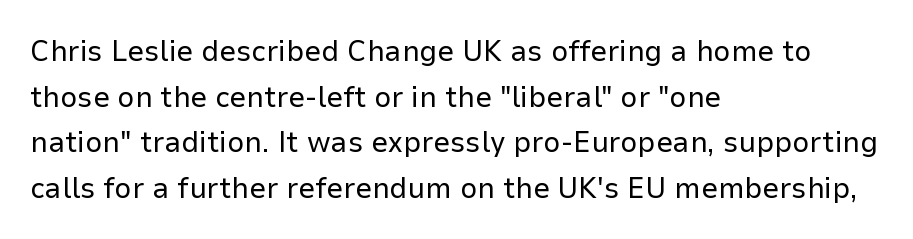
The image shows 30 px regular-weight sans-serif type, upright; set left-aligned, normal line spacing (1.52x), normal letter spacing, not underlined; low stroke contrast and a medium x-height.
